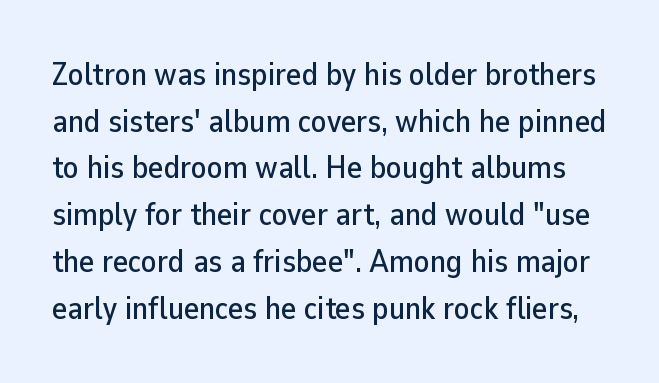
The image shows 32 px sans-serif type, upright; set normal line spacing (1.46x), normal letter spacing, not underlined; low stroke contrast and a medium x-height.
